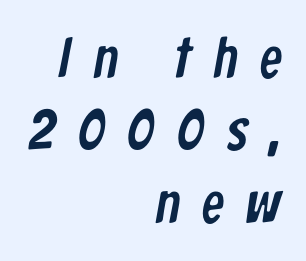
How would I describe the line gaps? Plain and ordinary. These lines are composed in type without serifs. The baseline area is clear. The letters advance in unequal steps, a hallmark of proportional type. Short and long lines alike share a common ending point at right. The face used here is rendered with a markedly widened letterfit.
